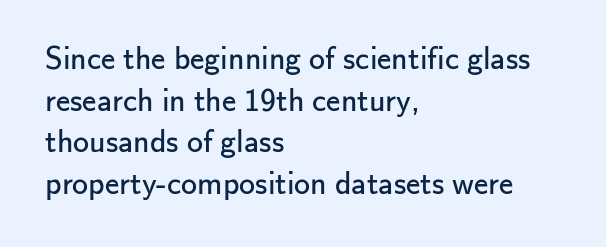
The image shows 32 px regular-weight sans-serif type, upright; set left-aligned, normal line spacing (1.3x), normal letter spacing, not underlined; low stroke contrast and a small x-height.
